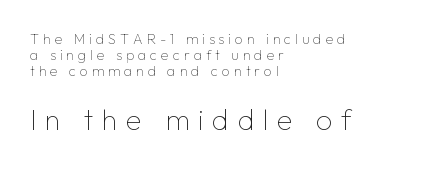
Each row of text sits above clean, open space. This is sans-serif lettering, the kind often seen on screens and signage. The face used here appears at its bigger size in the lower chunk. Heaviness? Minimal to ordinary, like unemphasized prose.
